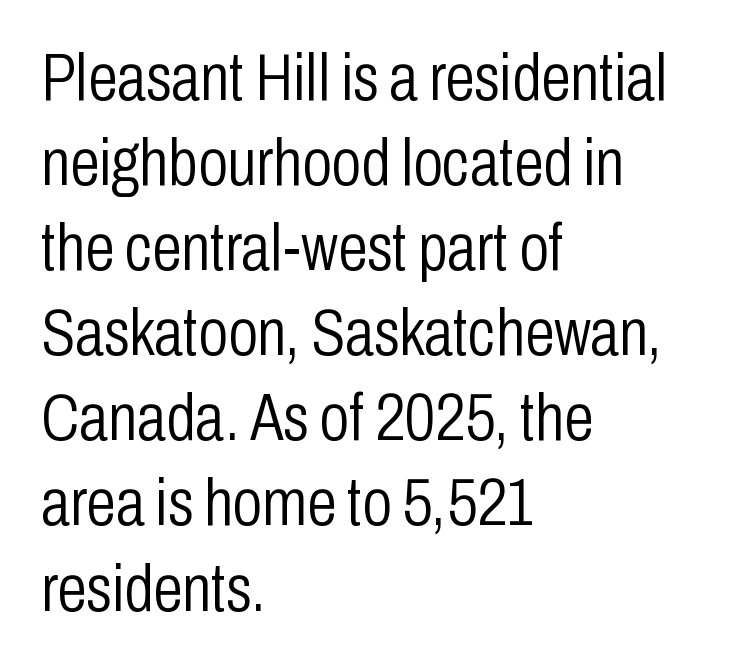
Does the type have serifs? No, each stem ends abruptly. Vertical spacing — default. Does the copy run flush right? No — it runs flush left. Letters have the restrained weight of plain body copy at most. Look at the tracking — it's just the regular setting, nothing added. These lines are rendered in a variable-pitch font.
